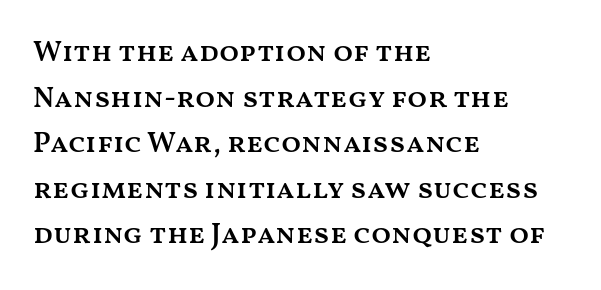
Q: Is the text bold? A: Semi-bold.
Q: Is the text italic (slanted)? A: No, it is upright.
Q: Is the text underlined? A: No.
Q: How is the paragraph aligned? A: Left-aligned.
Q: Is the spacing between letters normal or unusually wide? A: Normal.
Q: Is the spacing between lines tight, normal or loose? A: Normal.
Q: Width (condensed, normal, or wide)? A: Wide.
Q: Stroke contrast? A: Medium.
Q: x-height? A: Medium.
Q: Monospaced? A: No.
